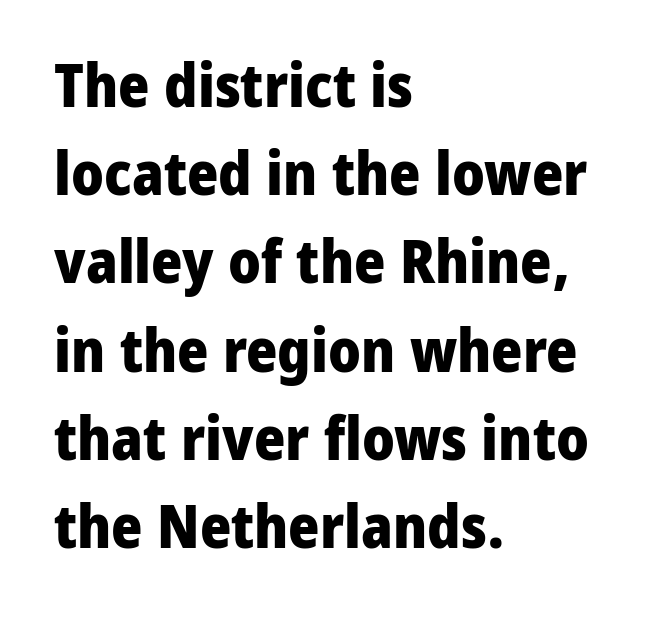
Q: Is the text bold? A: Yes.
Q: Is the text italic (slanted)? A: No, it is upright.
Q: Is the typeface a serif or a sans-serif typeface? A: Sans-serif.
Q: Is the text underlined? A: No.
Q: How is the paragraph aligned? A: Left-aligned.
Q: Is the spacing between letters normal or unusually wide? A: Normal.
Q: Is the spacing between lines tight, normal or loose? A: Normal.
Q: Width (condensed, normal, or wide)? A: Normal.
Q: Stroke contrast? A: Low.
Q: x-height? A: Medium.
Q: Monospaced? A: No.
